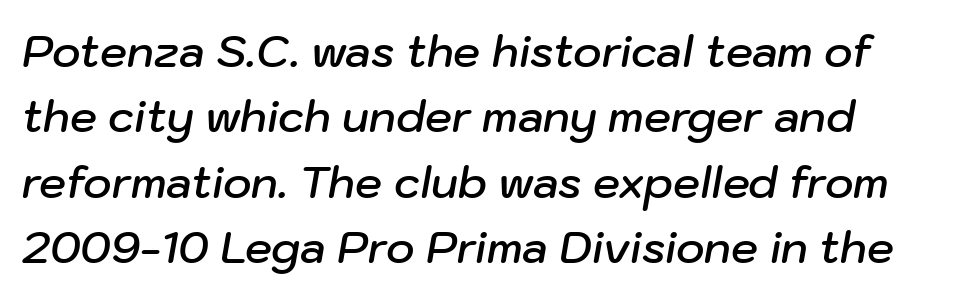
{"italic": "yes", "lean": "right", "slant_degrees": 10, "bold": "semi", "weight": "semibold", "width": "normal", "stroke_contrast": "low", "x_height": "medium", "monospaced": "no", "underline": "no", "line_spacing": "normal", "line_spacing_ratio": 1.52, "letter_spacing": "normal", "letter_spacing_em": 0.0, "glyph_px": 43}
